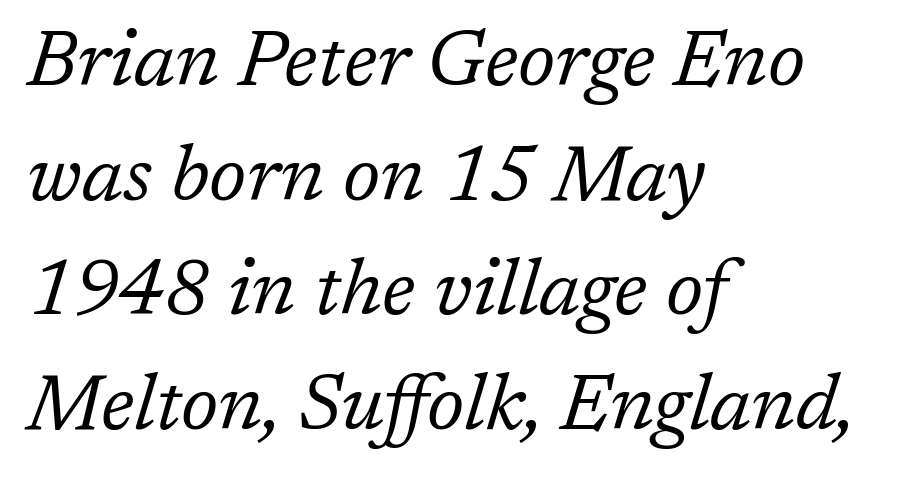
{"serif": "yes", "italic": "yes", "lean": "right", "slant_degrees": 17, "bold": "no", "weight": "regular", "width": "normal", "stroke_contrast": "low", "x_height": "medium", "monospaced": "no", "underline": "no", "align": "left", "line_spacing": "normal", "line_spacing_ratio": 1.47, "letter_spacing": "normal", "letter_spacing_em": 0.0, "glyph_px": 78}
